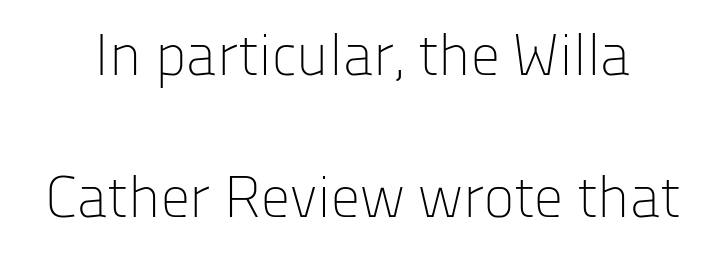
{"serif": "no", "italic": "no", "bold": "no", "weight": "light", "width": "normal", "stroke_contrast": "low", "x_height": "medium", "monospaced": "no", "underline": "no", "line_spacing": "loose", "line_spacing_ratio": 2.44, "letter_spacing": "normal", "letter_spacing_em": 0.0, "glyph_px": 58}
